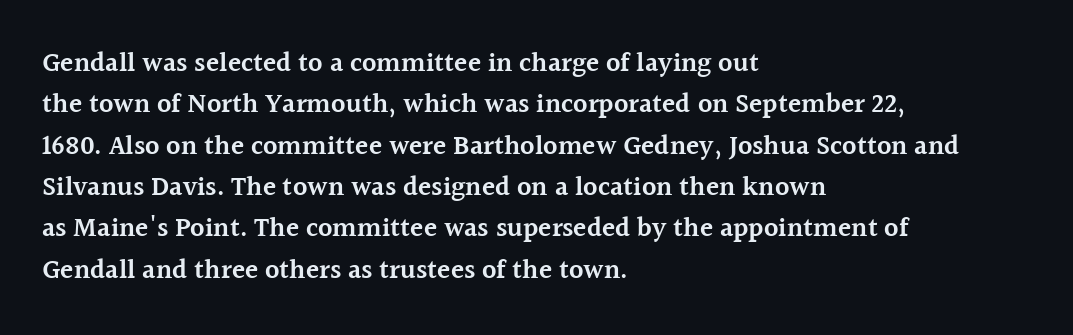
Q: Is the text bold? A: Semi-bold.
Q: Is the text italic (slanted)? A: No, it is upright.
Q: Is the text underlined? A: No.
Q: How is the paragraph aligned? A: Left-aligned.
Q: Is the spacing between letters normal or unusually wide? A: Normal.
Q: Is the spacing between lines tight, normal or loose? A: Normal.
